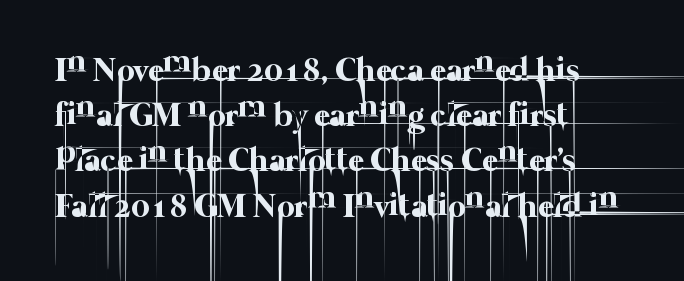
The image shows 34 px thin type; set left-aligned, normal line spacing (1.33x), normal letter spacing, not underlined; low stroke contrast and a medium x-height.
